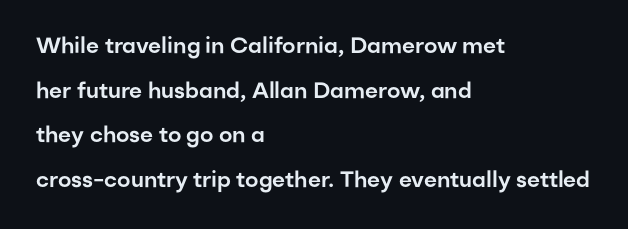
The image shows 22 px text type, upright; set left-aligned, loose line spacing (2.03x), normal letter spacing, not underlined.
